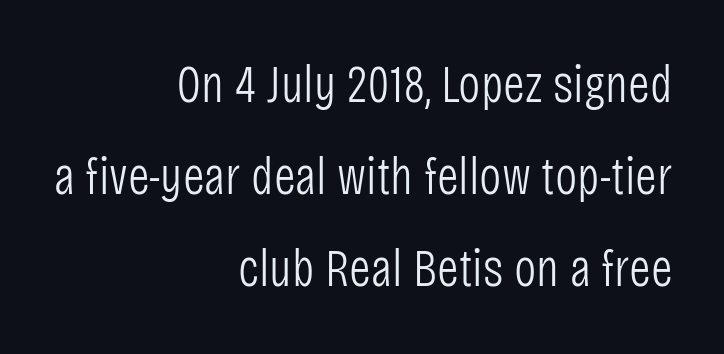
The image shows 53 px light, condensed sans-serif type, upright; set right-aligned, line spacing 1.74x, normal letter spacing, not underlined; low stroke contrast and a large x-height.
